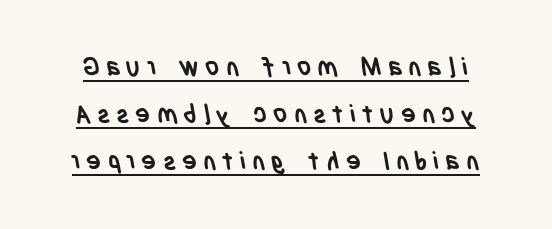
Q: Is the text bold? A: Yes.
Q: Is the text underlined? A: Yes.
Q: Is the spacing between letters normal or unusually wide? A: Unusually wide.
